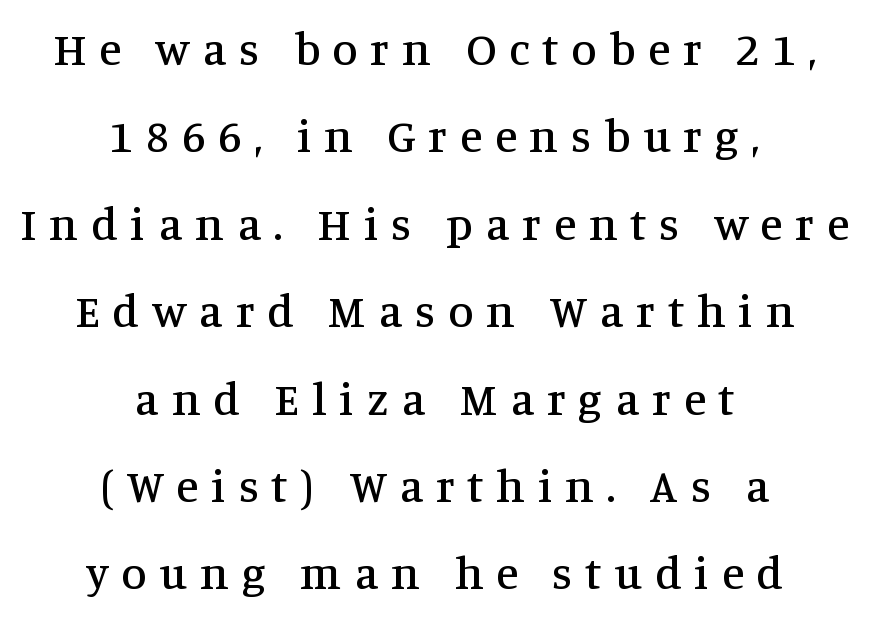
{"serif": "yes", "italic": "no", "width": "normal", "stroke_contrast": "medium", "x_height": "large", "monospaced": "no", "underline": "no", "align": "center", "line_spacing": "loose", "line_spacing_ratio": 1.9, "letter_spacing": "wide", "letter_spacing_em": 0.28, "glyph_px": 46}
